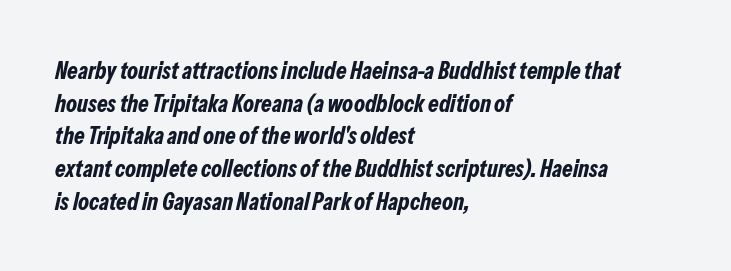
Every row of glyphs begins at an identical x-position on the left. The axis of the letterforms is tilted away from vertical. Does the weight exceed regular? Yes, all the way to bold. Baseline-to-baseline distance is the conventional proportion of letter height. Glance below the letters and you will spot only blank space.
